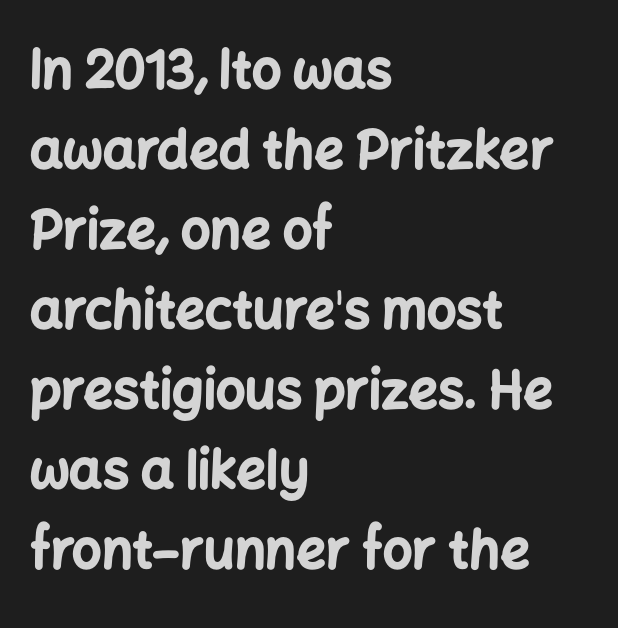
{"serif": "no", "italic": "no", "bold": "yes", "weight": "bold", "width": "normal", "stroke_contrast": "low", "x_height": "medium", "monospaced": "no", "underline": "no", "align": "left", "line_spacing": "normal", "line_spacing_ratio": 1.54, "letter_spacing": "normal", "letter_spacing_em": 0.0, "glyph_px": 52}
